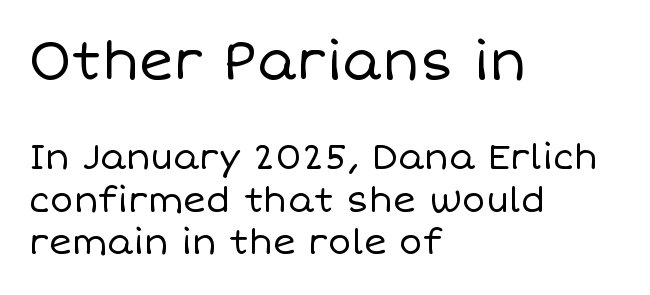
The text block is weighted toward the left margin, trailing off unevenly rightward. The passage shown is typed in a proportional face where columns would drift. The axis of the letterforms is exactly vertical. There is no visible air inserted between adjacent glyphs. Decoration check: the copy has no underline. Which of the two is more prominent by size? The first, at the top.
